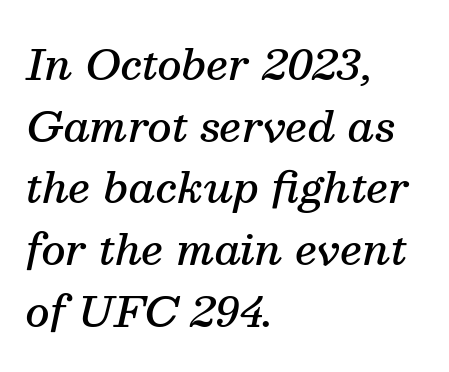
The image shows 42 px semibold serif type, italic (leaning right); set left-aligned, normal line spacing (1.47x), normal letter spacing, not underlined; medium stroke contrast and a medium x-height.
